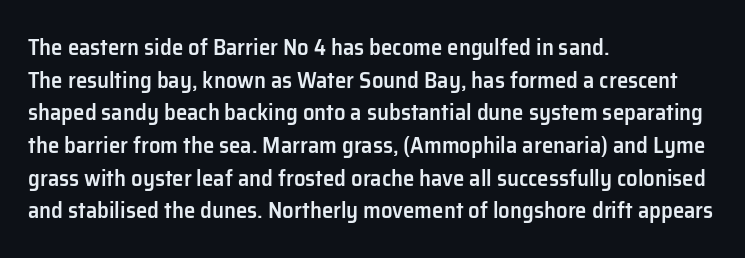
{"italic": "no", "bold": "semi", "underline": "no", "align": "left", "line_spacing": "normal", "line_spacing_ratio": 1.42, "letter_spacing": "normal", "letter_spacing_em": 0.0, "glyph_px": 23}
